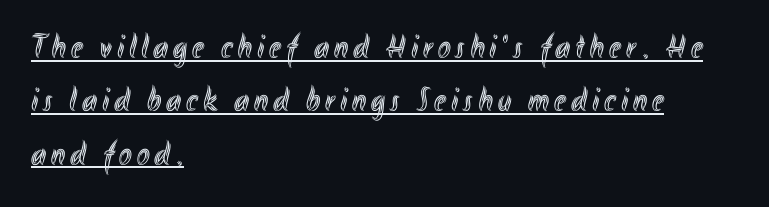
A baseline rule has been typeset under these characters. Is there much room between lines? A standard amount, neither cramped nor airy. The rag falls on the right side of this text block. The passage shown is typed in a proportional face where columns would drift.
